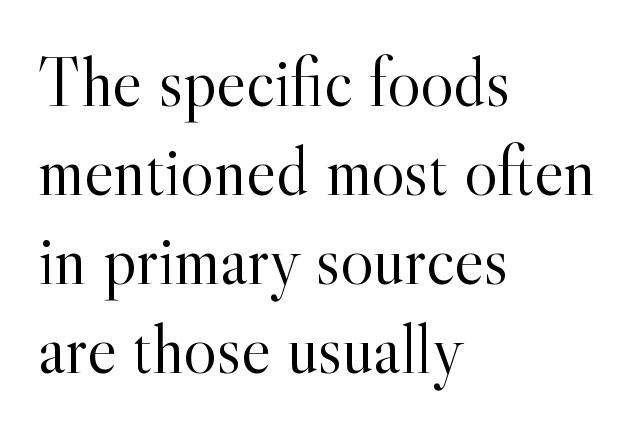
Q: Is the text bold? A: No.
Q: Is the text italic (slanted)? A: No, it is upright.
Q: Is the typeface a serif or a sans-serif typeface? A: Serif.
Q: Is the text underlined? A: No.
Q: How is the paragraph aligned? A: Left-aligned.
Q: Is the spacing between letters normal or unusually wide? A: Normal.
Q: Is the spacing between lines tight, normal or loose? A: Normal.
Q: Width (condensed, normal, or wide)? A: Normal.
Q: x-height? A: Small.
Q: Monospaced? A: No.
